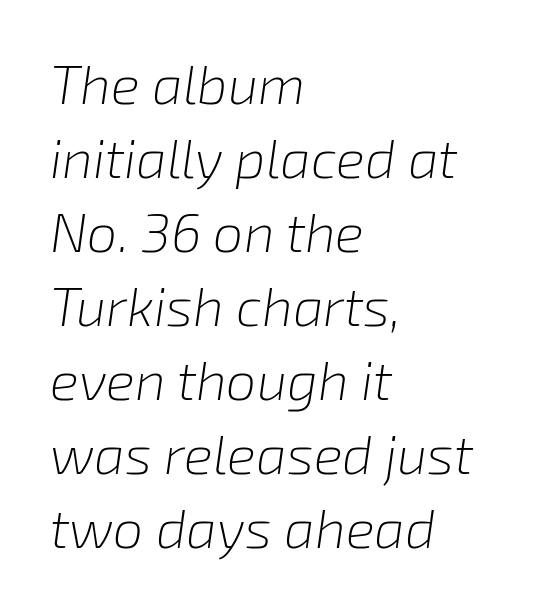
{"italic": "yes", "lean": "right", "slant_degrees": 8, "bold": "no", "weight": "light", "width": "normal", "stroke_contrast": "low", "x_height": "medium", "monospaced": "no", "underline": "no", "align": "left", "line_spacing": "normal", "line_spacing_ratio": 1.37, "letter_spacing": "normal", "letter_spacing_em": 0.0, "glyph_px": 54}
